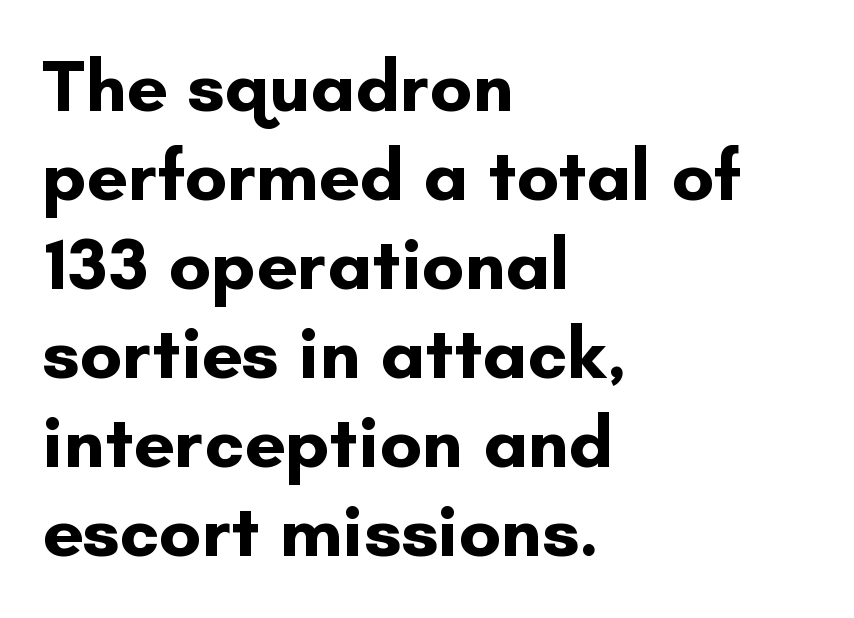
The image shows 73 px bold sans-serif type, upright; set left-aligned, line spacing 1.22x, normal letter spacing, not underlined; low stroke contrast and a small x-height.
